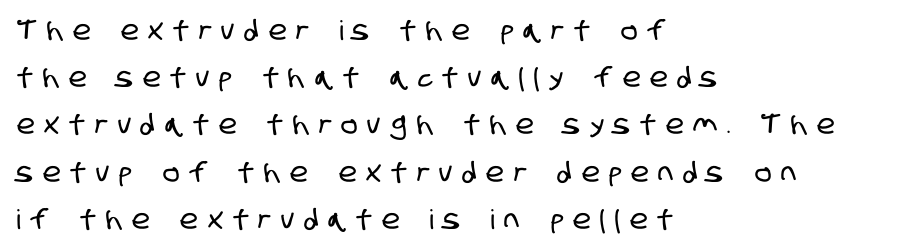
Q: Is the text underlined? A: No.
Q: How is the paragraph aligned? A: Left-aligned.
Q: Is the spacing between letters normal or unusually wide? A: Unusually wide.
